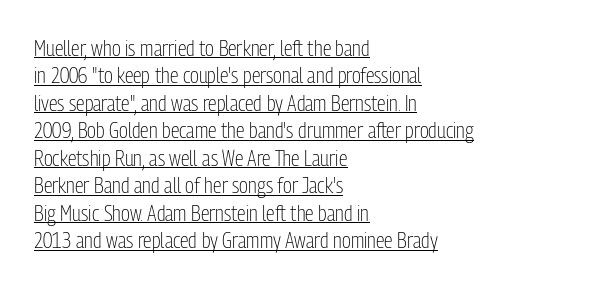
The image shows 22 px text type, upright; set left-aligned, normal line spacing (1.25x), normal letter spacing, underlined.
